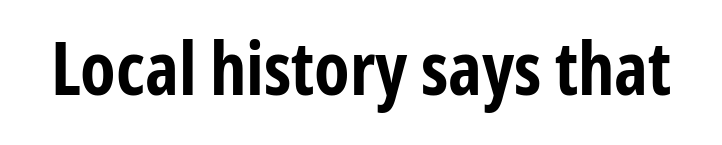
The passage shown is typed in a proportional face where columns would drift. Does extra space separate the letters? No, they use regular spacing. The passage shown is typeset with a sans-serif family. Notice how the stems are strictly vertical — no italics here. Letters rest on an invisible, unmarked baseline.
